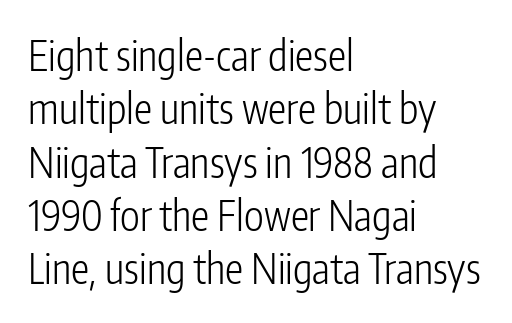
Think of a printed novel: that variable character pitch is what you see here. The face looks like a standard text weight, possibly lighter. The typography opts for an upright posture over an oblique one. The rendering keeps characters at their native spacing. Line starts are locked; line ends wander.
